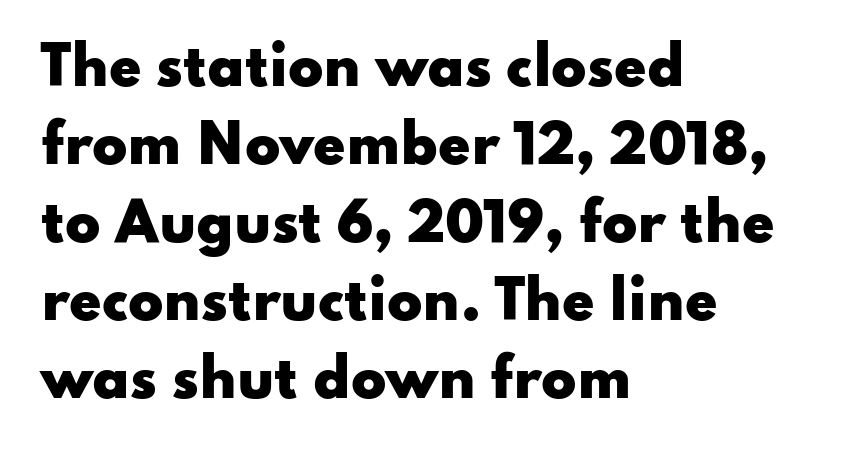
{"serif": "no", "italic": "no", "bold": "yes", "weight": "heavy", "width": "wide", "stroke_contrast": "low", "x_height": "small", "monospaced": "no", "underline": "no", "align": "left", "line_spacing": "normal", "line_spacing_ratio": 1.5, "letter_spacing": "normal", "letter_spacing_em": 0.0, "glyph_px": 52}
